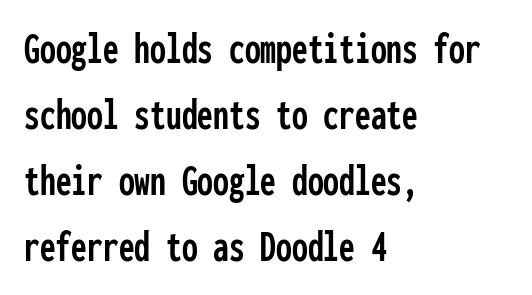
The image shows 45 px condensed sans-serif type, upright, monospaced; set left-aligned, normal line spacing (1.47x), normal letter spacing, not underlined; low stroke contrast and a medium x-height.
